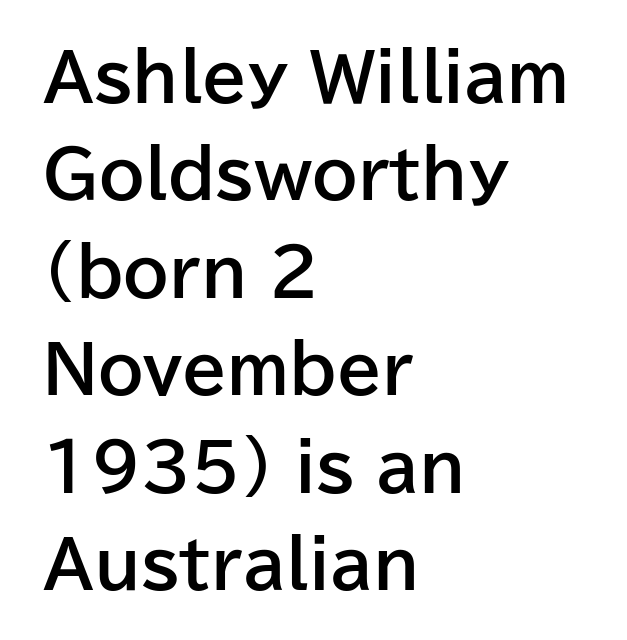
The image shows 65 px bold sans-serif type, upright; set left-aligned, normal line spacing (1.5x), normal letter spacing, not underlined; low stroke contrast and a medium x-height.
